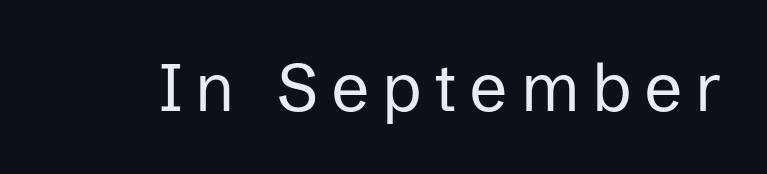
The cut favours lightness, reaching ordinary text weight at its darkest. You can tell from the bare stems that sans-serif type was used. Quick note: not italic, upright. A typesetter would call this proportional, since set widths differ per character. Bare-footed words on every line.
